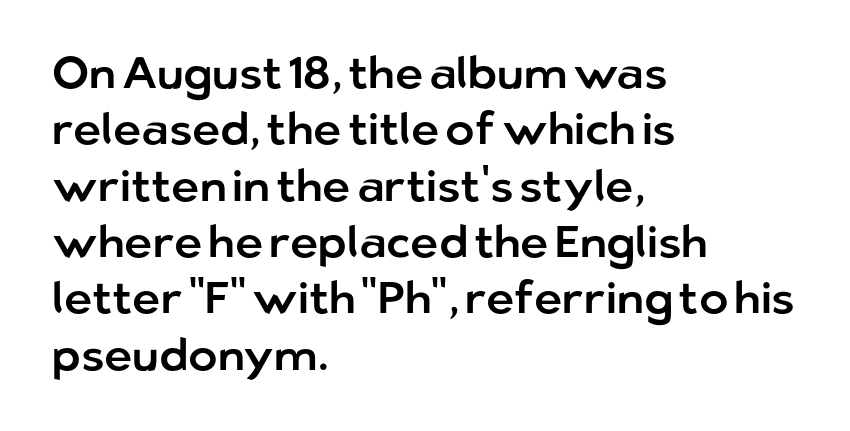
Descenders hang freely into open space. The designer left line spacing at the default. Looks like regular typesetting: each glyph gets only the width it needs. Typographically, this falls in the sans-serif category. If you drew a line through each stem, it would be perfectly vertical. The setting favours the left margin, as ordinary paragraphs usually do.
